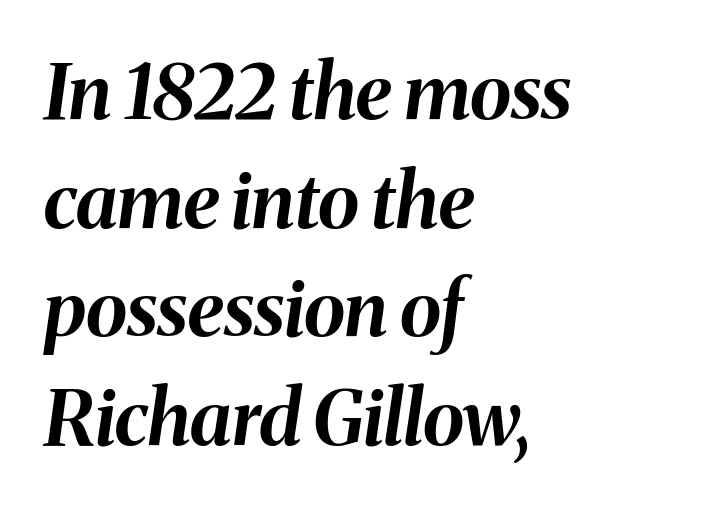
The image shows 76 px bold type, italic (leaning right); set left-aligned, normal line spacing (1.43x), normal letter spacing, not underlined; medium stroke contrast and a medium x-height.
